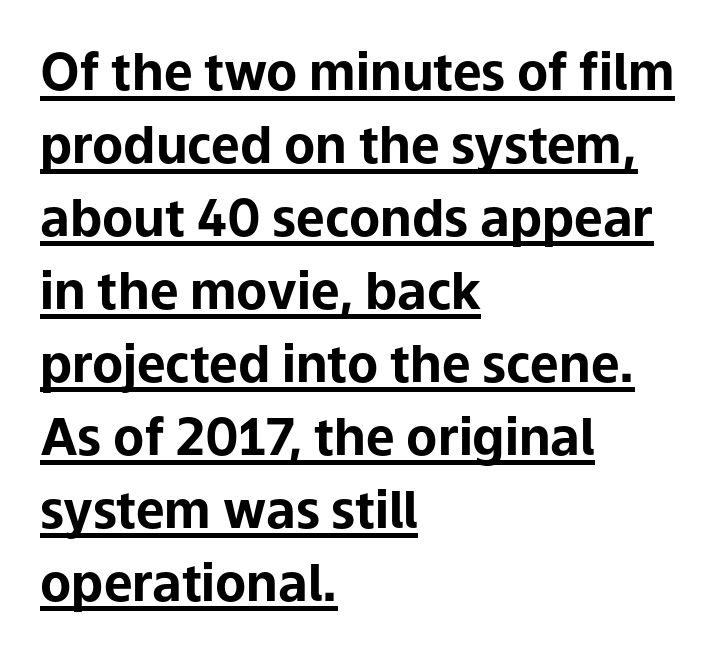
The image shows 51 px bold sans-serif type, upright; set left-aligned, normal line spacing (1.43x), normal letter spacing, underlined; low stroke contrast and a medium x-height.
